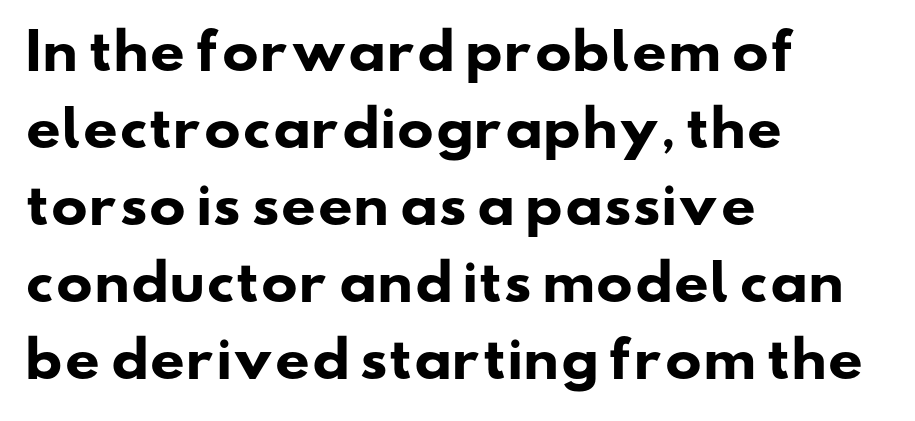
{"serif": "no", "bold": "yes", "weight": "heavy", "width": "wide", "stroke_contrast": "low", "x_height": "small", "monospaced": "no", "underline": "no", "align": "left", "line_spacing": "normal", "line_spacing_ratio": 1.57, "letter_spacing": "normal", "letter_spacing_em": 0.0, "glyph_px": 49}
